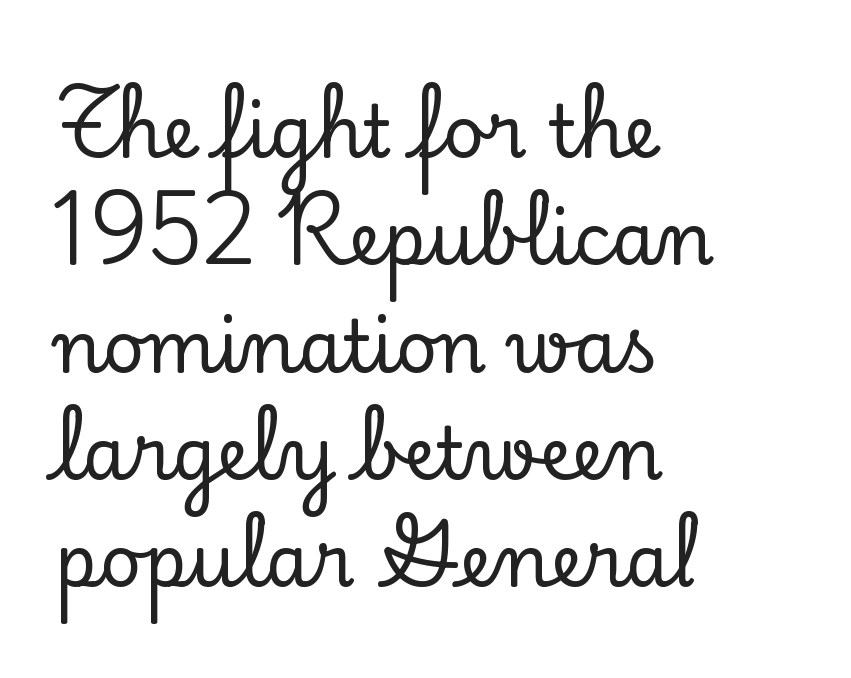
The image shows 72 px serif type, upright; set left-aligned, normal line spacing (1.49x), normal letter spacing, not underlined; low stroke contrast and a small x-height.
